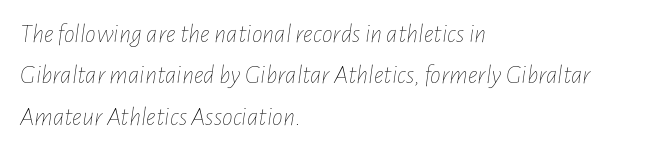
{"italic": "yes", "lean": "right", "slant_degrees": 7, "bold": "no", "underline": "no", "align": "left", "line_spacing": "normal", "line_spacing_ratio": 1.53, "letter_spacing": "normal", "letter_spacing_em": 0.0, "glyph_px": 27}
